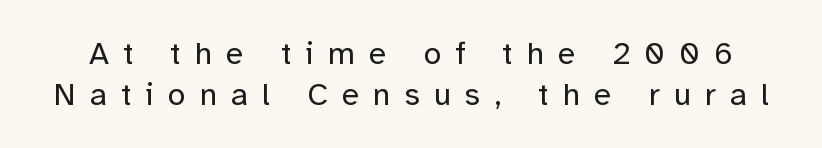
Descenders hang freely into open space. Nothing heavy about these letters — not bold at all. When letters stand straight like this, we call the style roman or upright. The tracking jumps out immediately: characters are airy and widely separated. The line-height multiplier appears to be the usual default. Do the characters align in a grid? No, the font is proportional.
